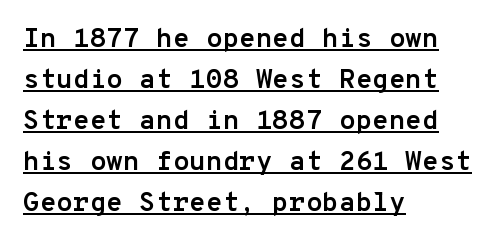
{"italic": "no", "bold": "yes", "underline": "yes", "align": "left", "line_spacing": "normal", "line_spacing_ratio": 1.52, "letter_spacing": "normal", "letter_spacing_em": 0.0, "glyph_px": 27}
